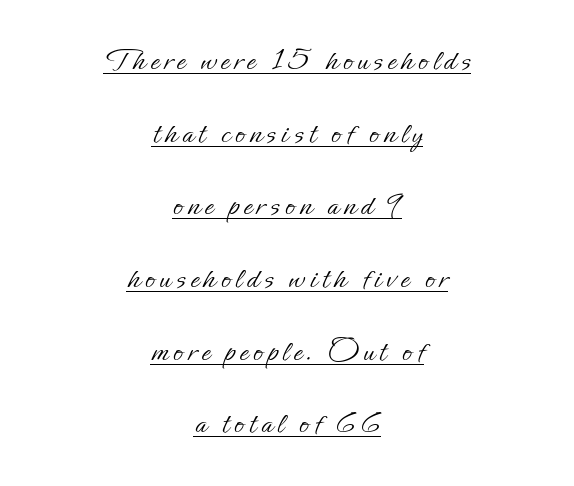
The image shows 32 px light type; set centered, loose line spacing (2.27x), underlined; low stroke contrast and a small x-height.
